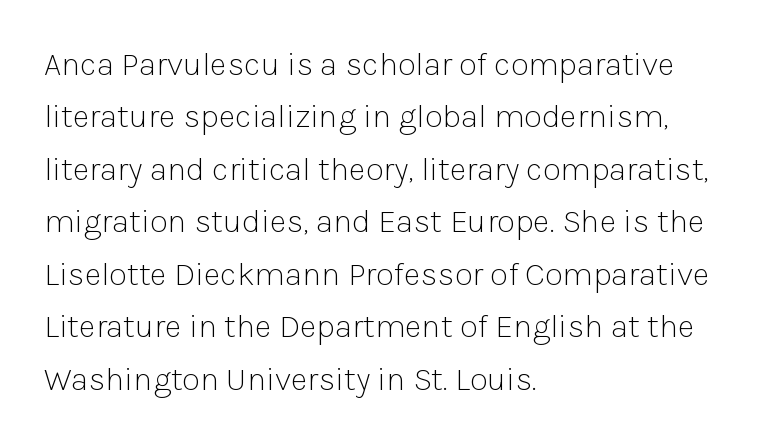
The image shows 33 px light sans-serif type, upright; set left-aligned, normal line spacing (1.59x), normal letter spacing, not underlined; low stroke contrast and a medium x-height.
